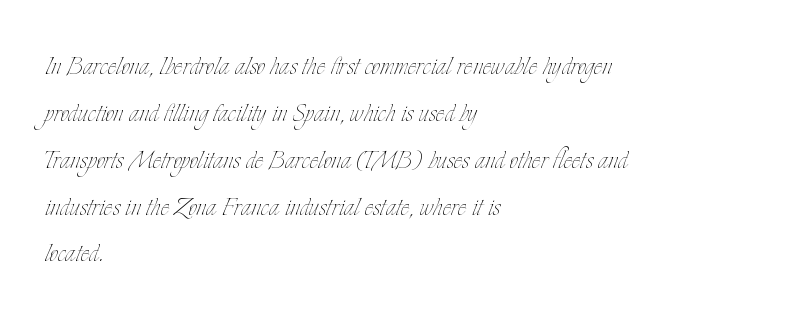
{"bold": "no", "weight": "thin", "width": "condensed", "stroke_contrast": "low", "x_height": "small", "monospaced": "no", "underline": "no", "align": "left", "line_spacing": "normal", "line_spacing_ratio": 1.42, "letter_spacing": "normal", "letter_spacing_em": 0.0, "glyph_px": 33}
